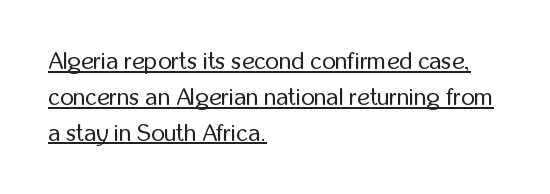
The image shows 24 px text type, upright; set left-aligned, normal line spacing (1.49x), normal letter spacing, underlined.
